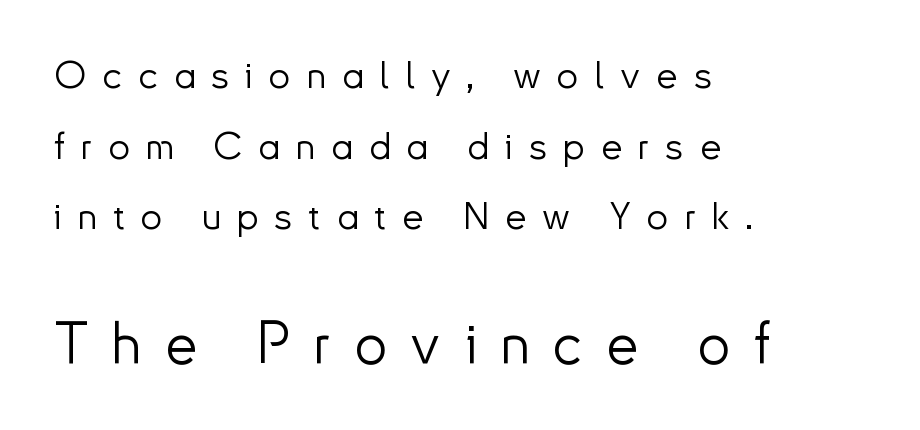
Q: Is the text bold? A: No.
Q: Is the text italic (slanted)? A: No, it is upright.
Q: Is the typeface a serif or a sans-serif typeface? A: Sans-serif.
Q: Is the text underlined? A: No.
Q: How is the paragraph aligned? A: Left-aligned.
Q: Is the spacing between letters normal or unusually wide? A: Unusually wide.
Q: Which block of text is set in a larger size, the first (top) or the second (bottom)? A: The second (bottom) one.
Q: Width (condensed, normal, or wide)? A: Normal.
Q: Stroke contrast? A: Low.
Q: x-height? A: Small.
Q: Monospaced? A: No.
